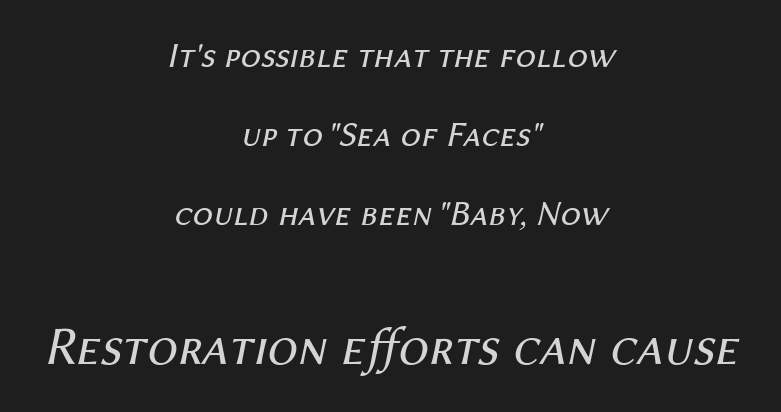
Larger block? The one below; the one above is distinctly smaller. Each word holds together tightly as a unit, with standard inter-letter gaps. This sample has the flowing, uneven cadence of proportional lettering. Compared with ordinary roman type, these characters are visibly tilted. The strip under each line holds only bare page. The weight tops out at a normal text grade.
